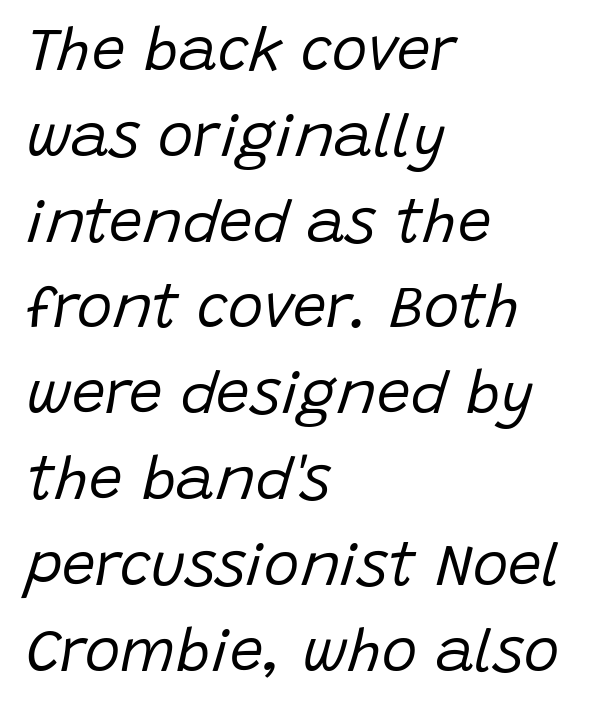
The ragged edge is on the right, which tells us the setting is flush left. Character widths vary here, with narrow letters taking less room than wide ones. The text carries the slant typical of an italic or oblique font. The zone under the glyphs is completely vacant. These lines keep a tight, regular rhythm from letter to letter. What's the leading like? Ordinary, nothing unusual.
